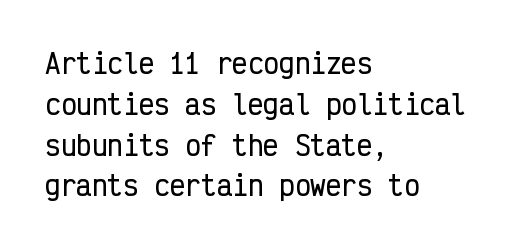
The image shows 26 px text type, upright; set left-aligned, normal line spacing (1.57x), normal letter spacing, not underlined.
